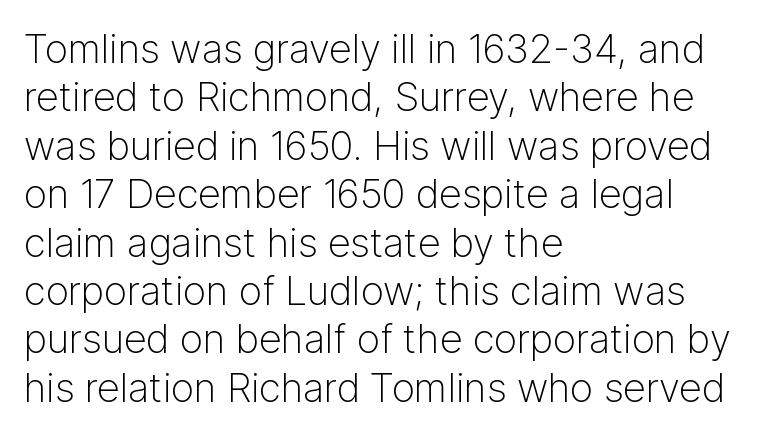
{"serif": "no", "italic": "no", "bold": "no", "weight": "light", "width": "normal", "stroke_contrast": "low", "x_height": "medium", "monospaced": "no", "underline": "no", "align": "left", "line_spacing_ratio": 1.21, "letter_spacing": "normal", "letter_spacing_em": 0.0, "glyph_px": 40}
